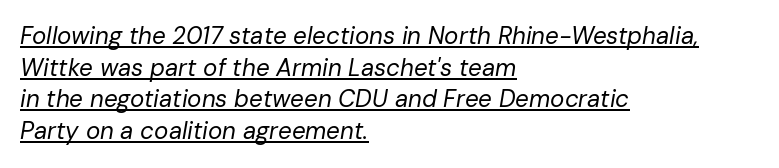
The image shows 24 px text type, italic (leaning right); set left-aligned, normal line spacing (1.32x), normal letter spacing, underlined.
